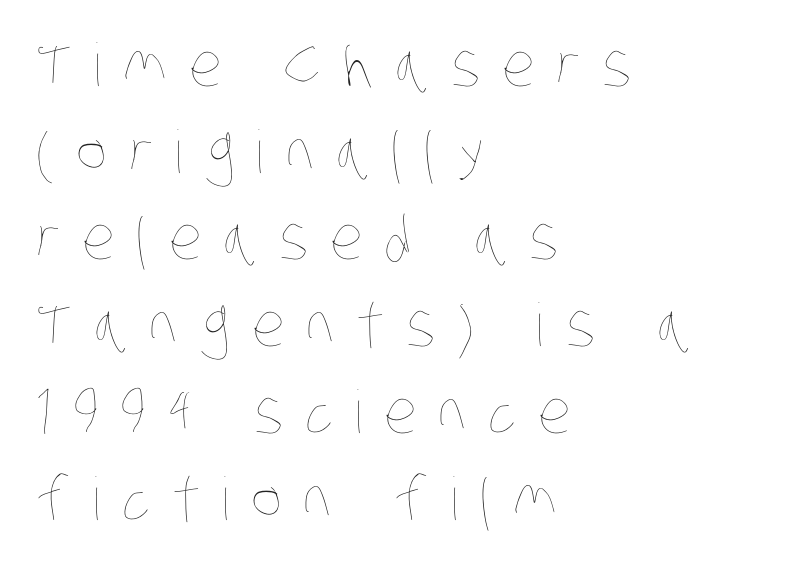
Q: Is the text bold? A: No.
Q: Is the text underlined? A: No.
Q: How is the paragraph aligned? A: Left-aligned.
Q: Is the spacing between letters normal or unusually wide? A: Unusually wide.
Q: Is the spacing between lines tight, normal or loose? A: Normal.
Q: Width (condensed, normal, or wide)? A: Condensed.
Q: Stroke contrast? A: Low.
Q: x-height? A: Large.
Q: Monospaced? A: No.
